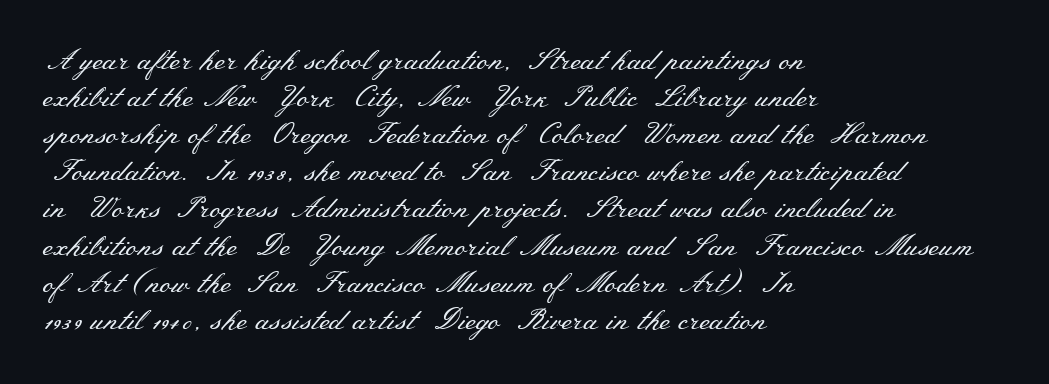
Spacing between characters is what you'd get straight out of the box. Evenly set lines give the paragraph a standard silhouette. The type family on display is of the serif kind. Notice how the passage keeps a crisp vertical edge on the left only. This sample has the flowing, uneven cadence of proportional lettering.
